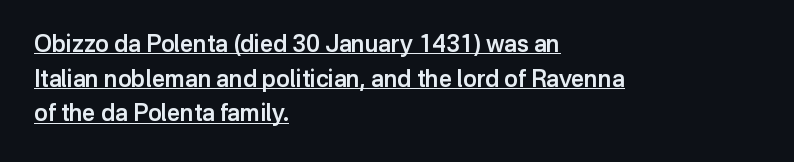
Q: Is the text bold? A: Semi-bold.
Q: Is the text italic (slanted)? A: No, it is upright.
Q: Is the text underlined? A: Yes.
Q: How is the paragraph aligned? A: Left-aligned.
Q: Is the spacing between letters normal or unusually wide? A: Normal.
Q: Is the spacing between lines tight, normal or loose? A: Normal.
